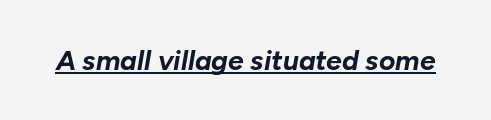
The image shows 28 px bold type, italic (leaning right); set normal letter spacing, underlined; low stroke contrast and a medium x-height.
